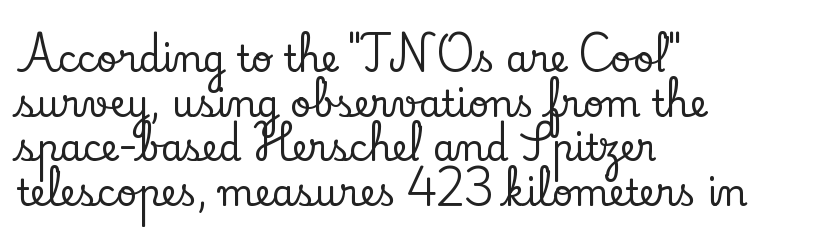
Q: Is the text italic (slanted)? A: No, it is upright.
Q: Is the typeface a serif or a sans-serif typeface? A: Serif.
Q: Is the text underlined? A: No.
Q: How is the paragraph aligned? A: Left-aligned.
Q: Is the spacing between letters normal or unusually wide? A: Normal.
Q: Width (condensed, normal, or wide)? A: Normal.
Q: Stroke contrast? A: Low.
Q: x-height? A: Small.
Q: Monospaced? A: No.
